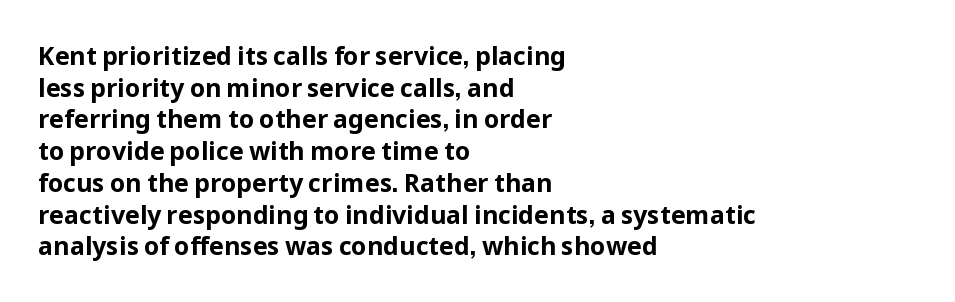
The image shows 25 px bold type, upright; set left-aligned, normal line spacing (1.27x), normal letter spacing, not underlined.
